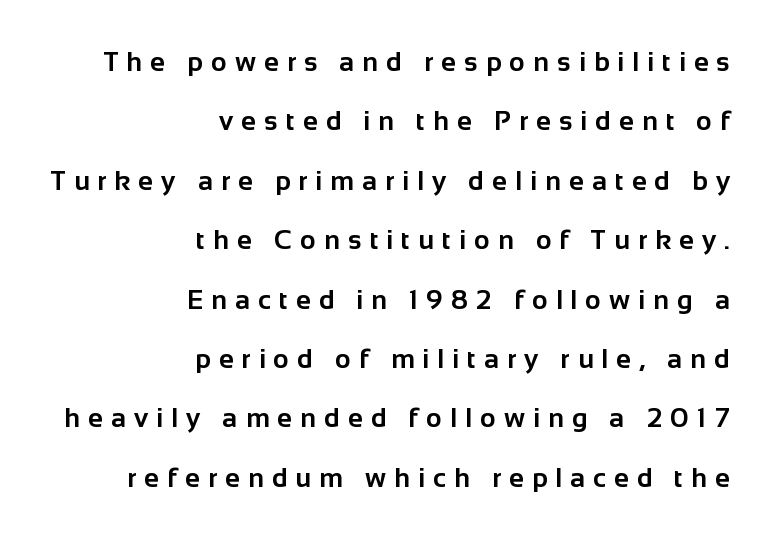
The image shows 27 px bold type, upright; set right-aligned, loose line spacing (2.2x), unusually wide letter spacing (+0.3 em), not underlined.
